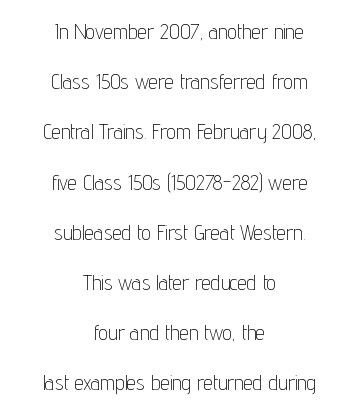
Q: Is the text bold? A: No.
Q: Is the text italic (slanted)? A: No, it is upright.
Q: Is the text underlined? A: No.
Q: How is the paragraph aligned? A: Centered.
Q: Is the spacing between letters normal or unusually wide? A: Normal.
Q: Is the spacing between lines tight, normal or loose? A: Loose.
